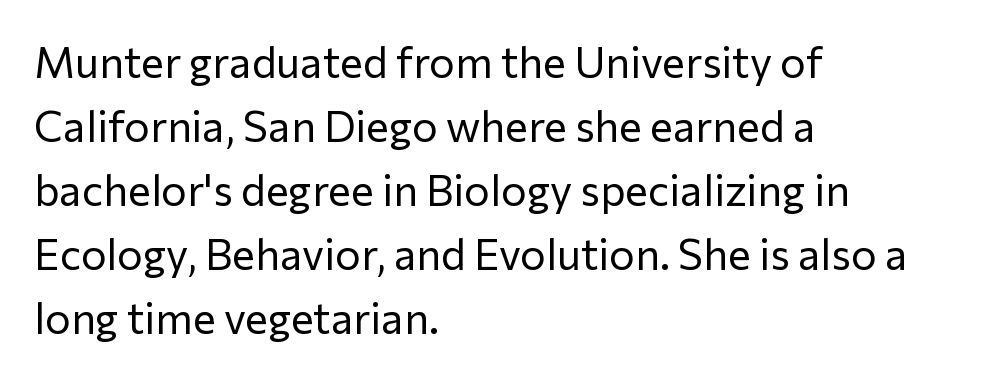
The image shows 43 px regular-weight sans-serif type, upright; set left-aligned, normal line spacing (1.49x), normal letter spacing, not underlined; low stroke contrast and a medium x-height.
